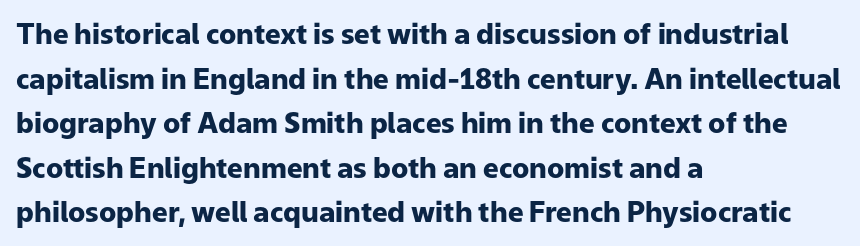
The image shows 28 px heavy sans-serif type, upright; set left-aligned, normal line spacing (1.59x), normal letter spacing, not underlined; low stroke contrast and a medium x-height.
